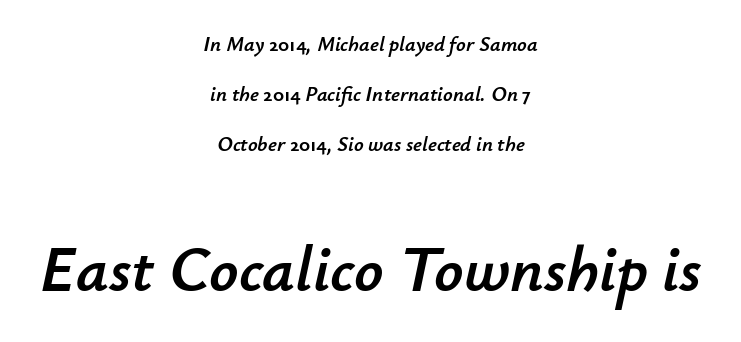
{"italic": "yes", "lean": "right", "slant_degrees": 12, "width": "normal", "stroke_contrast": "low", "x_height": "small", "monospaced": "no", "underline": "no", "align": "center", "line_spacing": "loose", "line_spacing_ratio": 2.38, "letter_spacing": "normal", "letter_spacing_em": 0.0, "larger_block": "second", "size_ratio": 3.05, "glyph_px": 64}
